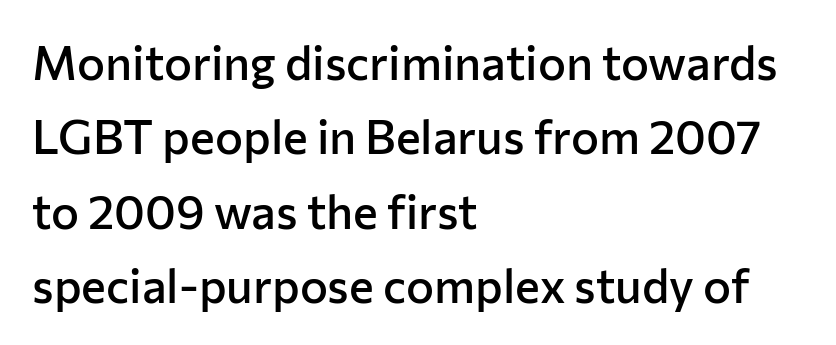
The image shows 47 px semibold sans-serif type, upright; set left-aligned, normal line spacing (1.58x), normal letter spacing, not underlined; low stroke contrast and a medium x-height.
